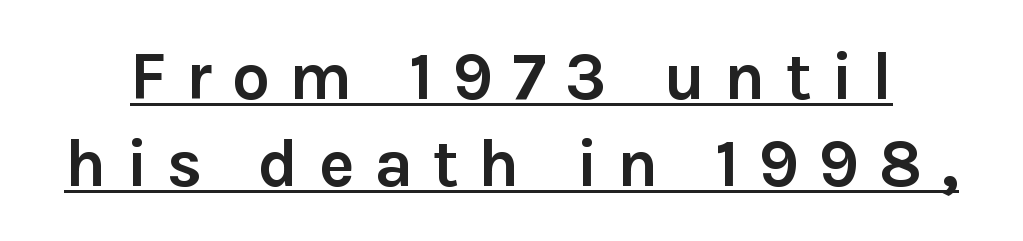
It's the straight-up-and-down kind of type. Heft: maximum for text — a bold. Check where the strokes stop: nothing finishes them off — pure sans. How are the letters spaced? Widely, with obvious added tracking.
